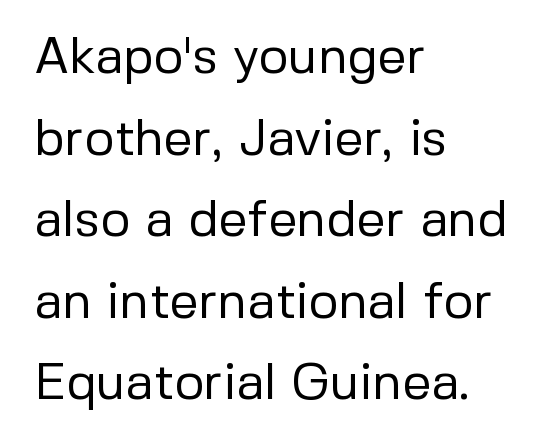
{"serif": "no", "italic": "no", "bold": "no", "weight": "regular", "width": "normal", "stroke_contrast": "low", "x_height": "medium", "monospaced": "no", "underline": "no", "align": "left", "line_spacing": "normal", "line_spacing_ratio": 1.6, "letter_spacing": "normal", "letter_spacing_em": 0.0, "glyph_px": 51}
